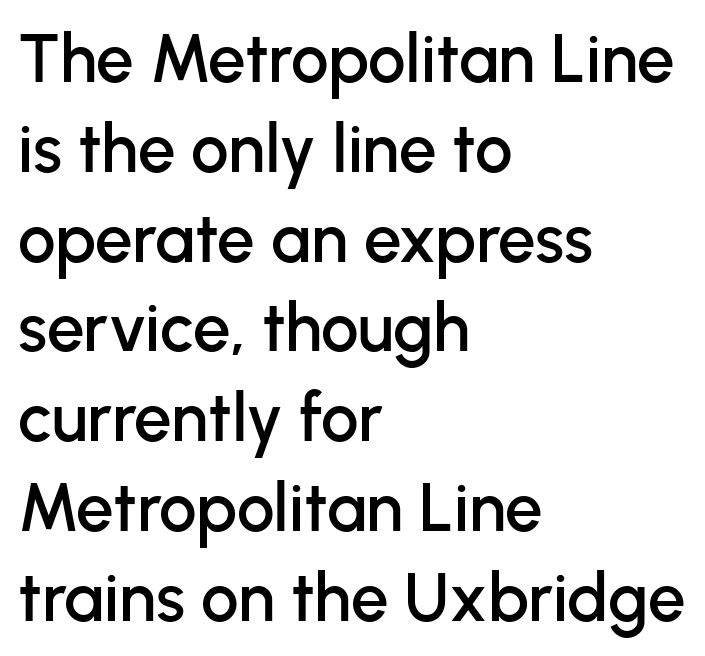
{"serif": "no", "italic": "no", "width": "normal", "stroke_contrast": "low", "x_height": "medium", "monospaced": "no", "underline": "no", "align": "left", "line_spacing": "normal", "line_spacing_ratio": 1.34, "letter_spacing": "normal", "letter_spacing_em": 0.0, "glyph_px": 67}
